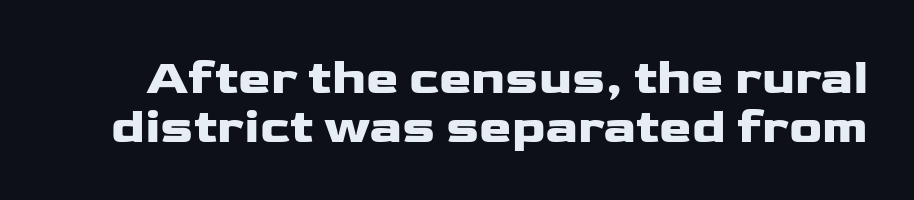
The image shows 49 px wide sans-serif type, upright; set tight line spacing (1.0x), normal letter spacing, not underlined; low stroke contrast and a medium x-height.
